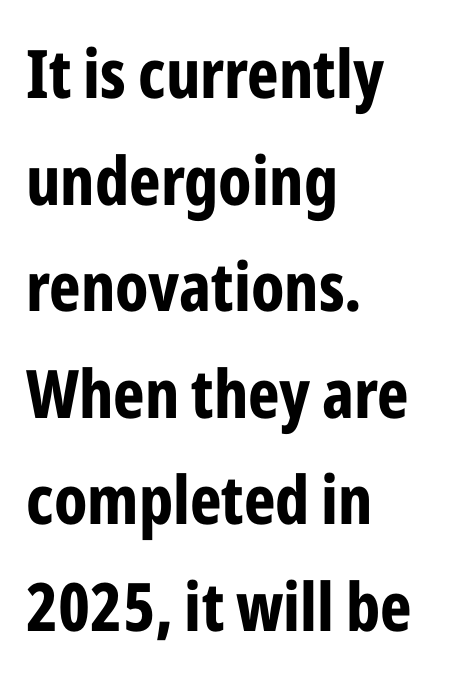
Q: Is the text bold? A: Yes.
Q: Is the text italic (slanted)? A: No, it is upright.
Q: Is the typeface a serif or a sans-serif typeface? A: Sans-serif.
Q: Is the text underlined? A: No.
Q: How is the paragraph aligned? A: Left-aligned.
Q: Is the spacing between letters normal or unusually wide? A: Normal.
Q: Is the spacing between lines tight, normal or loose? A: Normal.
Q: Width (condensed, normal, or wide)? A: Condensed.
Q: Stroke contrast? A: Low.
Q: x-height? A: Medium.
Q: Monospaced? A: No.
